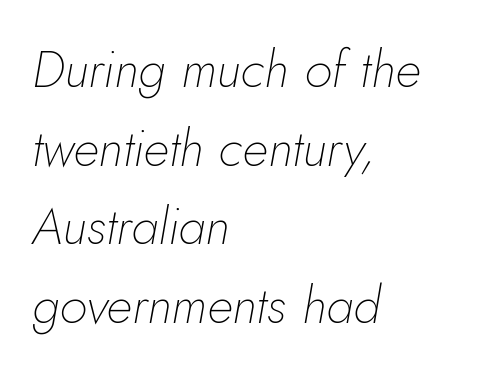
Spacing verdict: proportional, widths tailored to each character. Has an underline been added? It has not. Caption: face not bold, strokes unweighted. The rendering applies a slant to the glyphs. These lines keep a tight, regular rhythm from letter to letter. Layout note: lines flush left.
